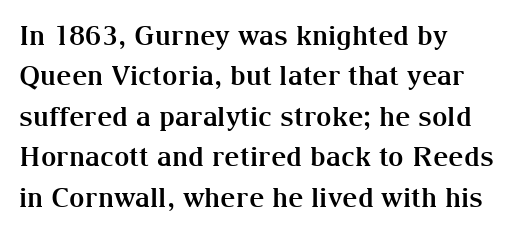
Q: Is the text bold? A: Yes.
Q: Is the text italic (slanted)? A: No, it is upright.
Q: Is the text underlined? A: No.
Q: How is the paragraph aligned? A: Left-aligned.
Q: Is the spacing between letters normal or unusually wide? A: Normal.
Q: Is the spacing between lines tight, normal or loose? A: Normal.
